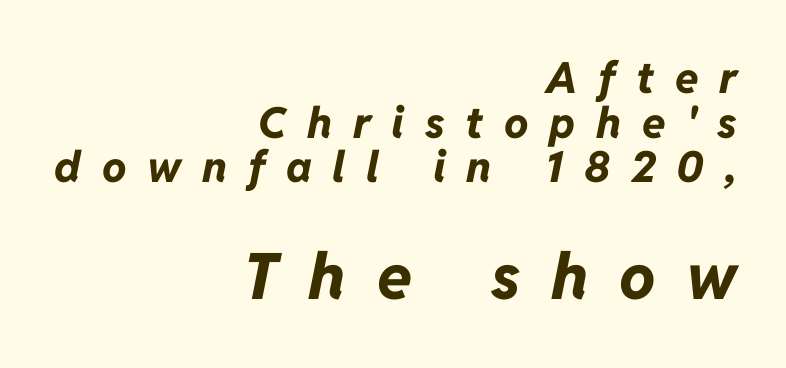
Q: Is the text bold? A: Yes.
Q: Is the text italic (slanted)? A: Yes, it leans right by about 11 degrees.
Q: Is the text underlined? A: No.
Q: How is the paragraph aligned? A: Right-aligned.
Q: Is the spacing between letters normal or unusually wide? A: Unusually wide.
Q: Is the spacing between lines tight, normal or loose? A: Tight.
Q: Which block of text is set in a larger size, the first (top) or the second (bottom)? A: The second (bottom) one.
Q: Width (condensed, normal, or wide)? A: Normal.
Q: Stroke contrast? A: Low.
Q: x-height? A: Medium.
Q: Monospaced? A: No.
